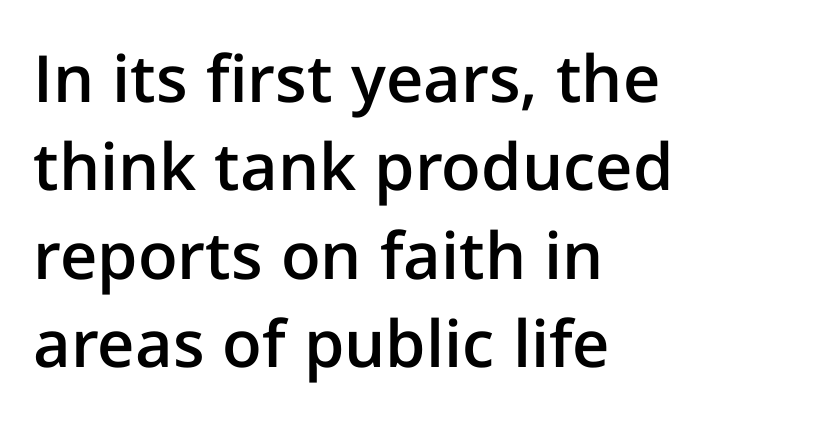
The ragged edge is on the right, which tells us the setting is flush left. Note the varied advance widths — an 'i' is clearly narrower than an 'm'. Letters rest on an invisible, unmarked baseline. The font's upright variant was chosen for this text.
